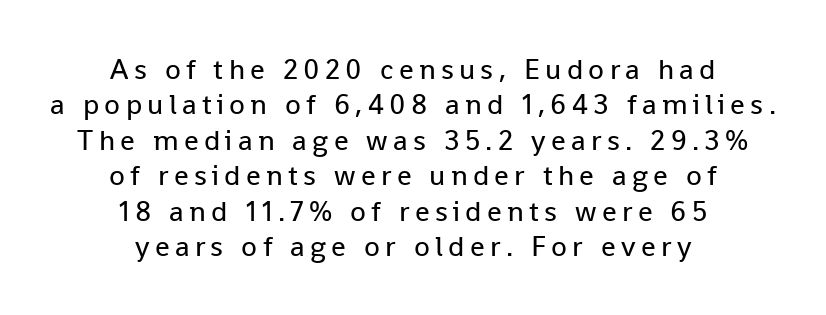
The image shows 29 px regular-weight sans-serif type, upright; set centered, line spacing 1.22x, not underlined; low stroke contrast and a medium x-height.
